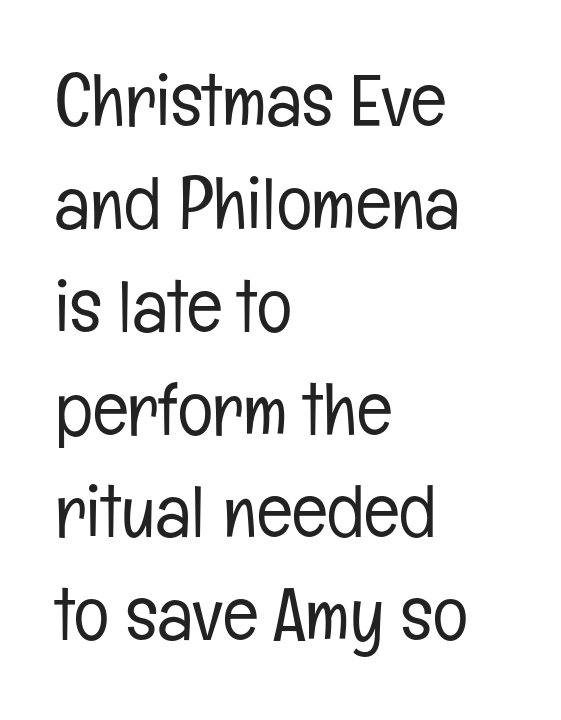
{"serif": "no", "italic": "no", "bold": "no", "weight": "light", "width": "condensed", "stroke_contrast": "low", "x_height": "medium", "monospaced": "no", "underline": "no", "align": "left", "line_spacing": "normal", "line_spacing_ratio": 1.39, "letter_spacing": "normal", "letter_spacing_em": 0.0, "glyph_px": 74}
